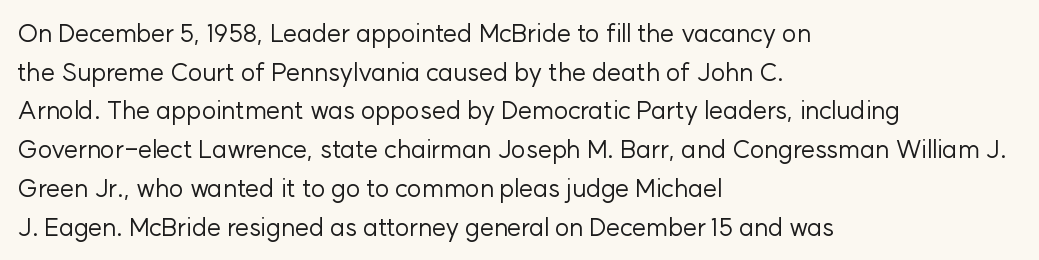
The image shows 25 px text type, upright; set left-aligned, normal line spacing (1.55x), normal letter spacing, not underlined.
